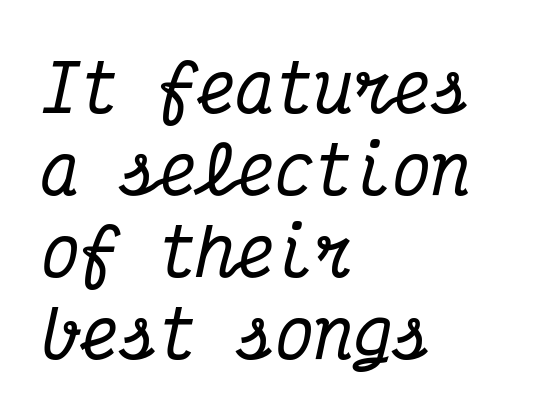
The image shows 65 px condensed serif type, italic (leaning right), monospaced; set left-aligned, normal line spacing (1.26x), normal letter spacing, not underlined; medium stroke contrast and a medium x-height.
